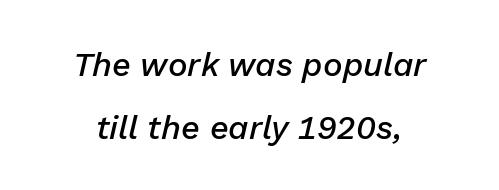
The image shows 33 px semibold type, italic (leaning right); set centered, loose line spacing (1.9x), normal letter spacing, not underlined; low stroke contrast and a medium x-height.
